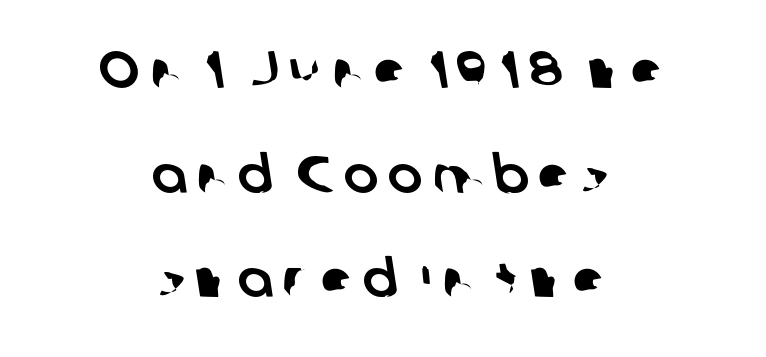
{"serif": "no", "width": "normal", "stroke_contrast": "low", "x_height": "medium", "monospaced": "no", "underline": "no", "align": "center", "line_spacing": "loose", "line_spacing_ratio": 2.01, "glyph_px": 52}
